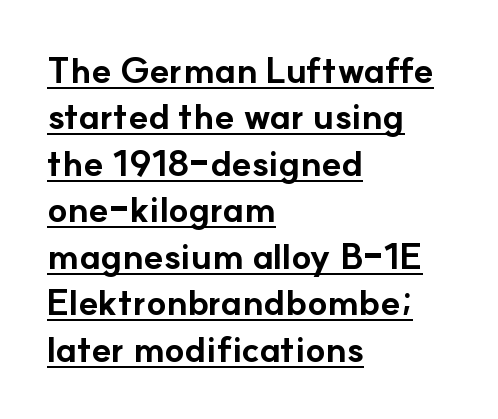
You could not count columns in this text — the font is proportionally spaced. Every character sits straight up, as roman type does. The lines in this sample share a left origin and differ only in where they stop. These lines carry a lot of weight — the face is fully bold.
